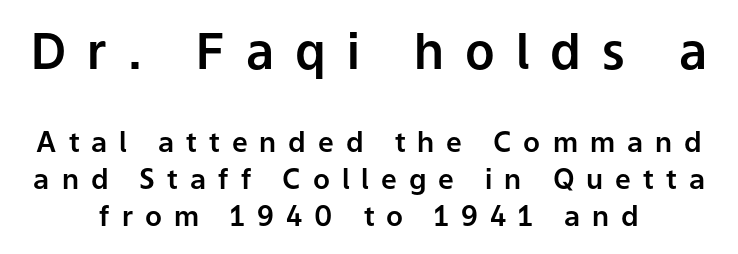
Q: Is the text italic (slanted)? A: No, it is upright.
Q: Is the typeface a serif or a sans-serif typeface? A: Sans-serif.
Q: Is the text underlined? A: No.
Q: How is the paragraph aligned? A: Centered.
Q: Is the spacing between letters normal or unusually wide? A: Unusually wide.
Q: Is the spacing between lines tight, normal or loose? A: Normal.
Q: Which block of text is set in a larger size, the first (top) or the second (bottom)? A: The first (top) one.
Q: Width (condensed, normal, or wide)? A: Normal.
Q: Stroke contrast? A: Low.
Q: x-height? A: Medium.
Q: Monospaced? A: No.
